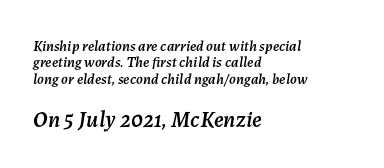
Q: Is the text italic (slanted)? A: Yes, it leans right by about 7 degrees.
Q: Is the text underlined? A: No.
Q: How is the paragraph aligned? A: Left-aligned.
Q: Is the spacing between letters normal or unusually wide? A: Normal.
Q: Is the spacing between lines tight, normal or loose? A: Tight.
Q: Which block of text is set in a larger size, the first (top) or the second (bottom)? A: The second (bottom) one.
